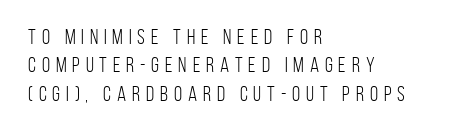
Q: Is the text bold? A: No.
Q: Is the text italic (slanted)? A: No, it is upright.
Q: Is the text underlined? A: No.
Q: How is the paragraph aligned? A: Left-aligned.
Q: Is the spacing between letters normal or unusually wide? A: Unusually wide.
Q: Is the spacing between lines tight, normal or loose? A: Normal.
